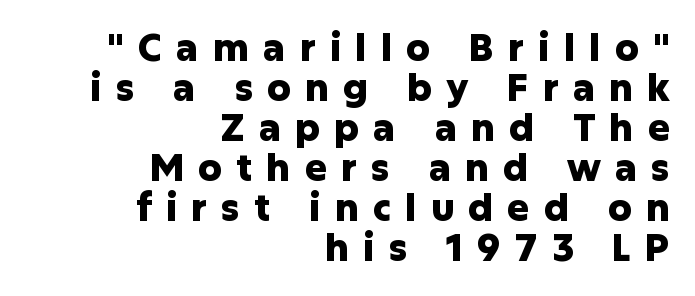
The block of text is dense from top to bottom, with scant space between rows. Words appear elongated and porous because spacing is wide. If you drew a line through each stem, it would be perfectly vertical. These lines are rendered in a variable-pitch font.
